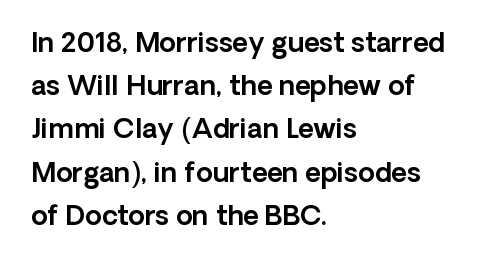
{"italic": "no", "underline": "no", "align": "left", "line_spacing": "normal", "line_spacing_ratio": 1.6, "letter_spacing": "normal", "letter_spacing_em": 0.0, "glyph_px": 27}
